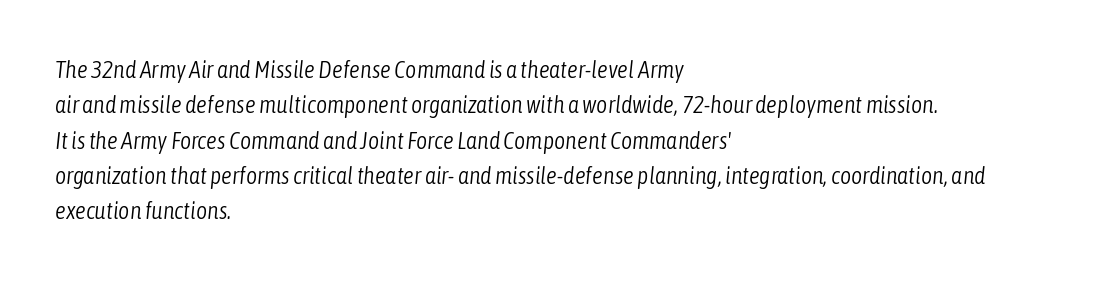
Q: Is the text bold? A: No.
Q: Is the text italic (slanted)? A: Yes, it leans right by about 6 degrees.
Q: Is the text underlined? A: No.
Q: How is the paragraph aligned? A: Left-aligned.
Q: Is the spacing between letters normal or unusually wide? A: Normal.
Q: Is the spacing between lines tight, normal or loose? A: Normal.
